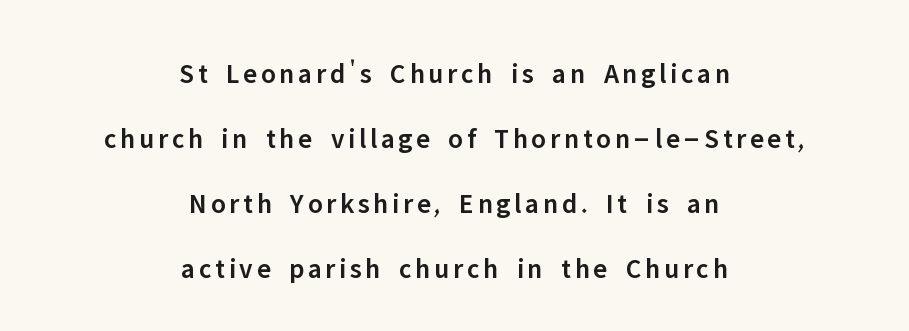
Glance below the letters and you will spot only blank space. Unlike a traditional serif, this face leaves its strokes unadorned. A typesetter would call this proportional, since set widths differ per character. If you drew a line through each stem, it would be perfectly vertical. Line starts and ends both wander, symmetrically. The rendering uses a large line-height, opening up the rows.
